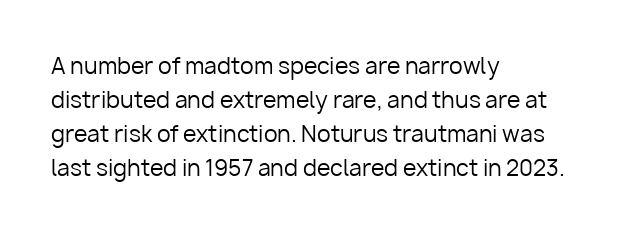
Q: Is the text bold? A: No.
Q: Is the text italic (slanted)? A: No, it is upright.
Q: Is the text underlined? A: No.
Q: How is the paragraph aligned? A: Left-aligned.
Q: Is the spacing between letters normal or unusually wide? A: Normal.
Q: Is the spacing between lines tight, normal or loose? A: Normal.
